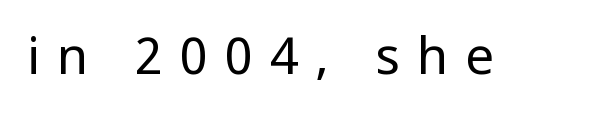
Are there feet on the stems? There aren't — it's a sans. Look at the tracking — it's clearly loosened, letters drifting apart. This sample uses an upright cut, with every glyph sitting square on the baseline. Stems and bowls with no extra thickness — not bold. The space directly below the letters is spotless. Here the designer chose a conventional face with non-uniform glyph widths.
